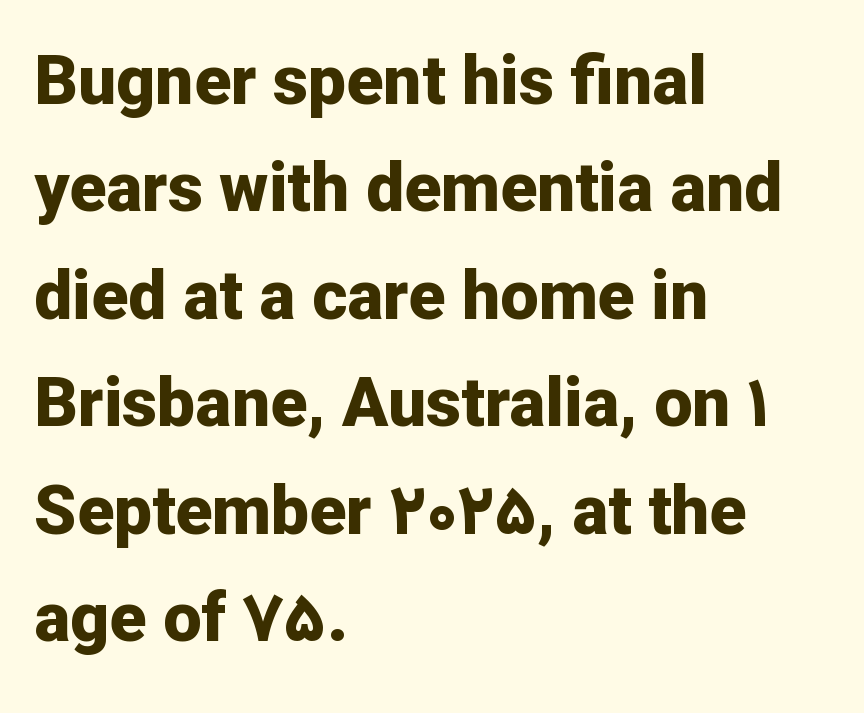
{"serif": "no", "italic": "no", "bold": "yes", "weight": "bold", "width": "normal", "stroke_contrast": "low", "x_height": "medium", "monospaced": "no", "underline": "no", "align": "left", "line_spacing": "normal", "line_spacing_ratio": 1.58, "letter_spacing": "normal", "letter_spacing_em": 0.0, "glyph_px": 68}
